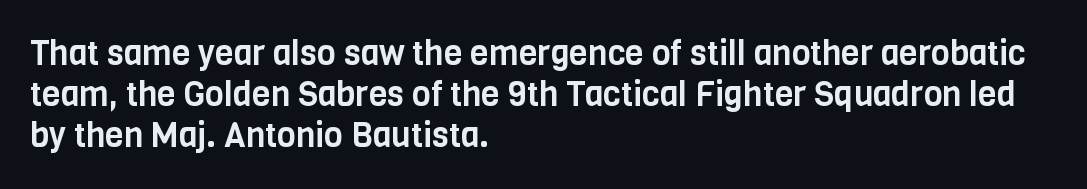
{"serif": "no", "italic": "no", "width": "condensed", "stroke_contrast": "low", "x_height": "large", "monospaced": "no", "underline": "no", "align": "left", "line_spacing_ratio": 1.2, "letter_spacing": "normal", "letter_spacing_em": 0.0, "glyph_px": 34}
